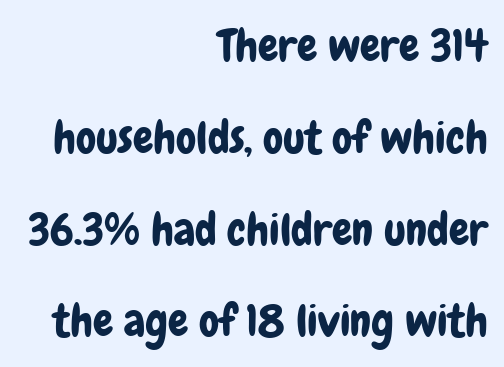
The image shows 45 px condensed sans-serif type, upright; set right-aligned, loose line spacing (2.04x), normal letter spacing, not underlined; low stroke contrast and a medium x-height.
